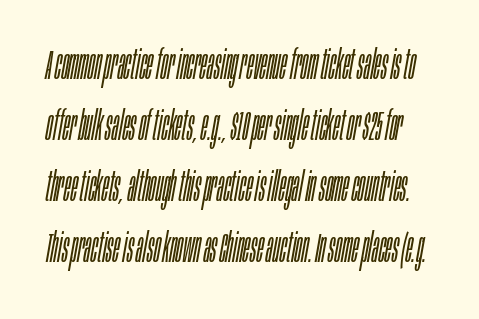
{"italic": "yes", "lean": "right", "slant_degrees": 10, "bold": "no", "weight": "light", "width": "condensed", "stroke_contrast": "low", "x_height": "large", "monospaced": "no", "underline": "no", "line_spacing": "normal", "line_spacing_ratio": 1.49, "letter_spacing": "normal", "letter_spacing_em": 0.0, "glyph_px": 41}
